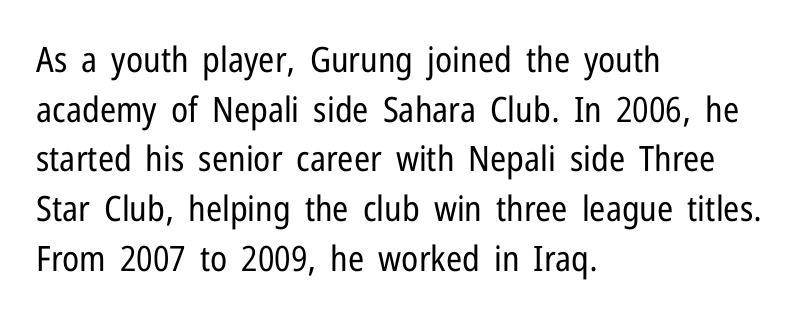
The image shows 35 px regular-weight, condensed sans-serif type, upright; set left-aligned, normal line spacing (1.42x), normal letter spacing, not underlined; low stroke contrast and a medium x-height.
